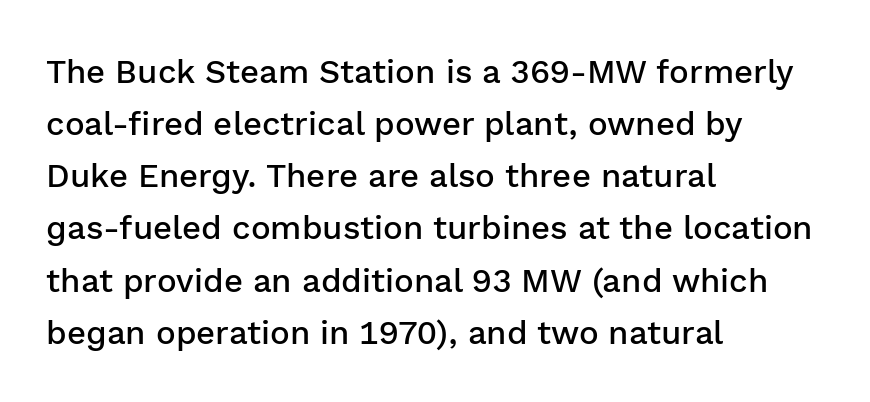
The image shows 33 px semibold sans-serif type, upright; set left-aligned, normal line spacing (1.58x), normal letter spacing, not underlined; low stroke contrast and a medium x-height.
